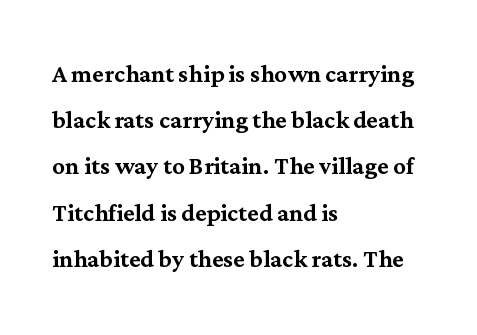
The image shows 31 px serif type, upright; set left-aligned, normal line spacing (1.49x), normal letter spacing, not underlined; medium stroke contrast and a medium x-height.
